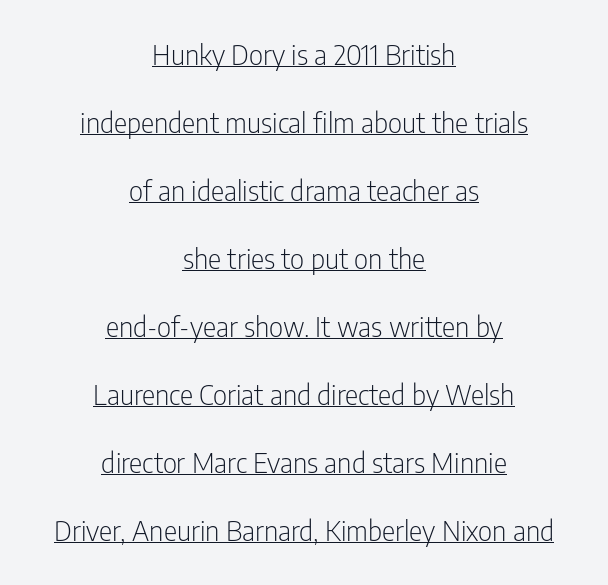
The image shows 28 px light, condensed sans-serif type, upright; set centered, loose line spacing (2.43x), normal letter spacing, underlined; low stroke contrast and a medium x-height.
